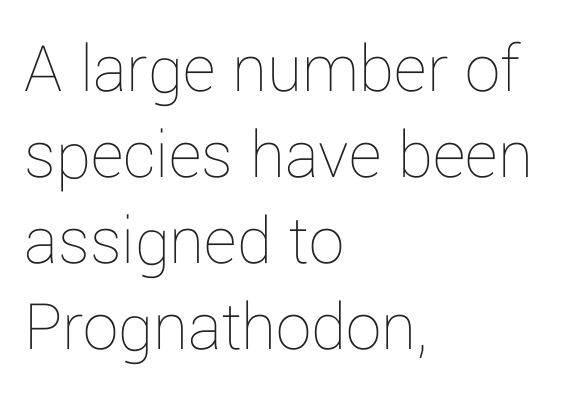
{"italic": "no", "bold": "no", "weight": "thin", "width": "normal", "stroke_contrast": "low", "x_height": "medium", "monospaced": "no", "underline": "no", "align": "left", "line_spacing_ratio": 1.21, "letter_spacing": "normal", "letter_spacing_em": 0.0, "glyph_px": 71}
